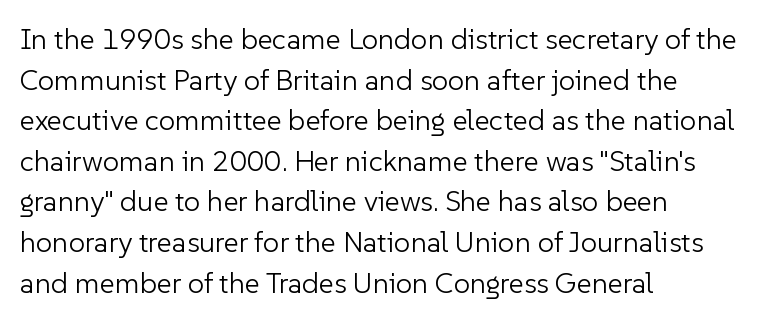
The image shows 29 px light sans-serif type, upright; set left-aligned, normal line spacing (1.4x), normal letter spacing, not underlined; low stroke contrast and a medium x-height.
